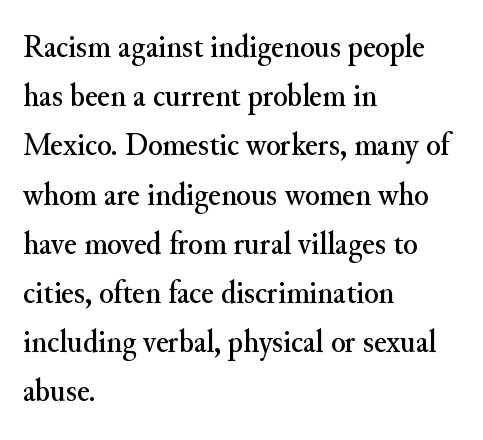
Q: Is the text italic (slanted)? A: No, it is upright.
Q: Is the typeface a serif or a sans-serif typeface? A: Serif.
Q: Is the text underlined? A: No.
Q: How is the paragraph aligned? A: Left-aligned.
Q: Is the spacing between letters normal or unusually wide? A: Normal.
Q: Is the spacing between lines tight, normal or loose? A: Normal.
Q: Width (condensed, normal, or wide)? A: Normal.
Q: Stroke contrast? A: Medium.
Q: x-height? A: Small.
Q: Monospaced? A: No.
